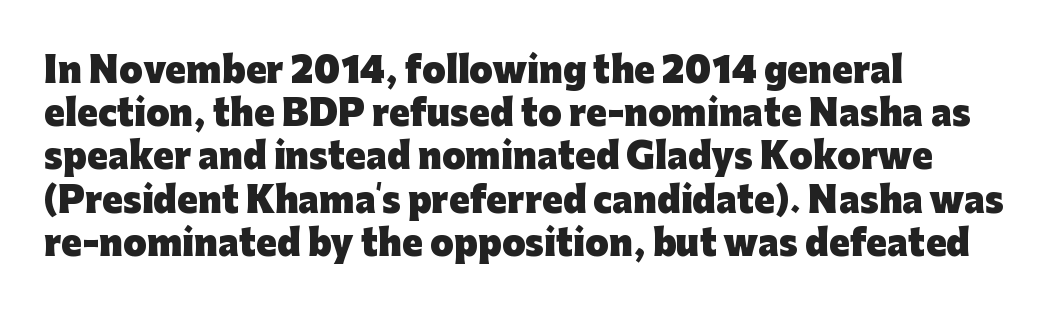
The image shows 34 px heavy sans-serif type, upright; set left-aligned, normal line spacing (1.27x), normal letter spacing, not underlined; low stroke contrast and a medium x-height.
